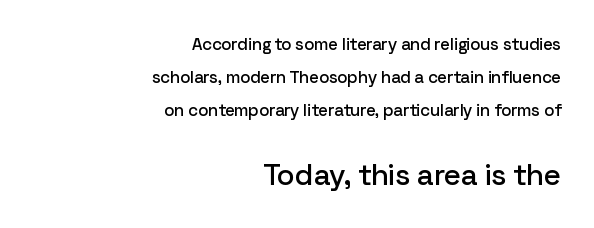
{"serif": "no", "italic": "no", "width": "normal", "stroke_contrast": "low", "x_height": "medium", "monospaced": "no", "underline": "no", "align": "right", "line_spacing": "loose", "line_spacing_ratio": 1.93, "letter_spacing": "normal", "letter_spacing_em": 0.0, "larger_block": "second", "size_ratio": 1.76, "glyph_px": 30}
